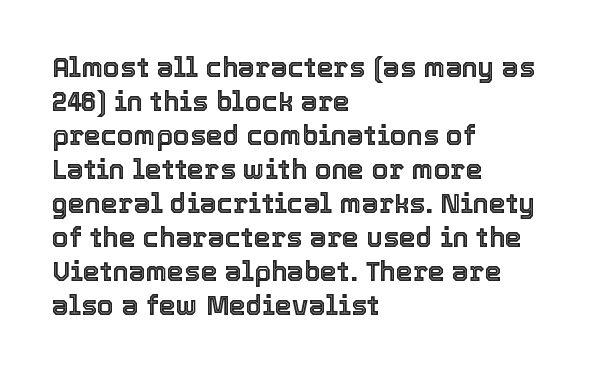
{"italic": "no", "underline": "no", "align": "left", "line_spacing": "normal", "line_spacing_ratio": 1.26, "letter_spacing": "normal", "letter_spacing_em": 0.0, "glyph_px": 27}
